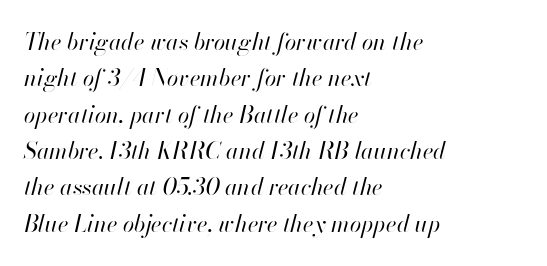
{"italic": "yes", "lean": "right", "slant_degrees": 13, "bold": "no", "underline": "no", "align": "left", "line_spacing": "normal", "line_spacing_ratio": 1.58, "letter_spacing": "normal", "letter_spacing_em": 0.0, "glyph_px": 23}
